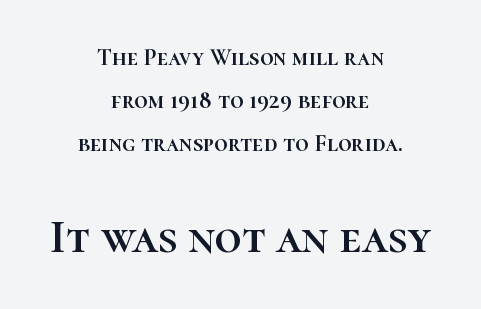
{"italic": "no", "width": "normal", "stroke_contrast": "high", "x_height": "medium", "monospaced": "no", "underline": "no", "align": "center", "line_spacing_ratio": 1.79, "letter_spacing": "normal", "letter_spacing_em": 0.0, "larger_block": "second", "size_ratio": 1.96, "glyph_px": 47}
